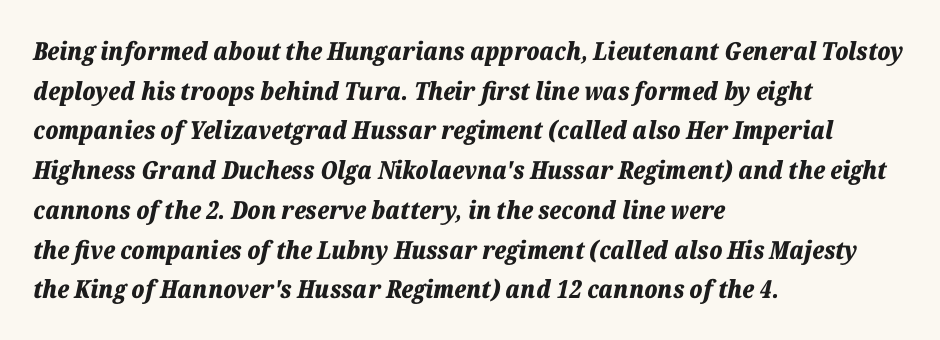
Q: Is the text bold? A: Yes.
Q: Is the text italic (slanted)? A: Yes, it leans right by about 12 degrees.
Q: Is the text underlined? A: No.
Q: How is the paragraph aligned? A: Left-aligned.
Q: Is the spacing between letters normal or unusually wide? A: Normal.
Q: Is the spacing between lines tight, normal or loose? A: Normal.
